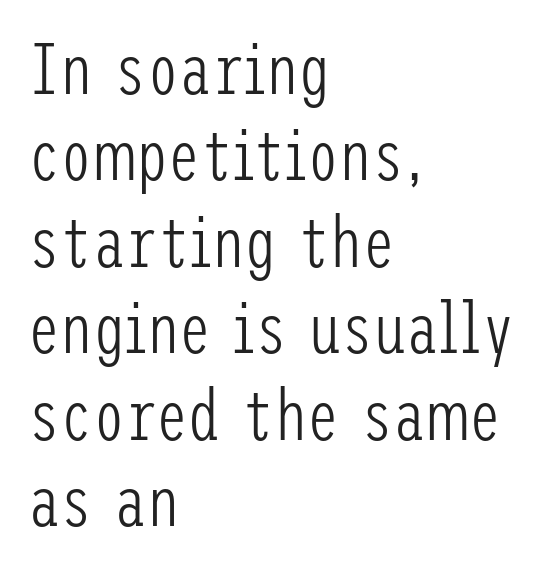
{"serif": "no", "italic": "no", "bold": "no", "weight": "light", "width": "condensed", "stroke_contrast": "low", "x_height": "medium", "underline": "no", "align": "left", "line_spacing_ratio": 1.2, "letter_spacing": "normal", "letter_spacing_em": 0.0, "glyph_px": 72}
